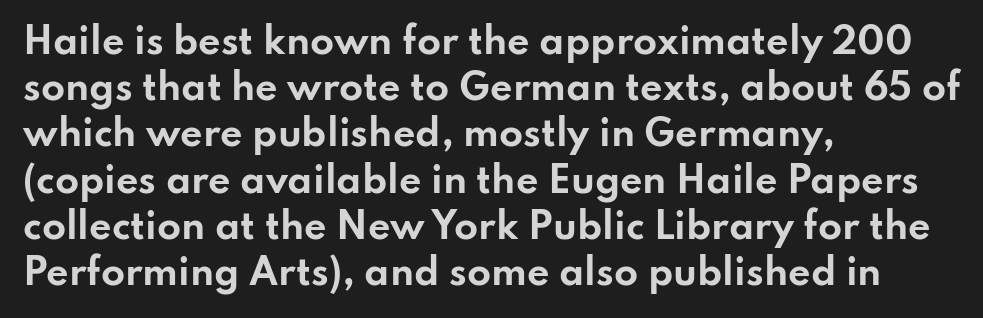
How would I describe the line gaps? Plain and ordinary. The string is rendered with underlining switched off. The rendering shows plain stroke endings on the letterforms — a sans-serif design. Vertical strokes here are truly vertical. The passage is arranged the way most books set body copy — flush left.
